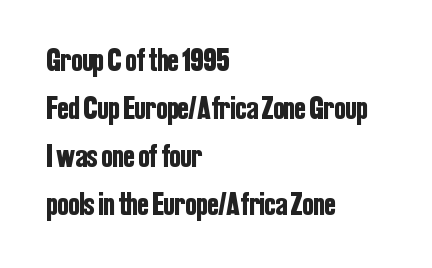
The image shows 33 px condensed sans-serif type, upright; set left-aligned, normal line spacing (1.45x), normal letter spacing, not underlined; low stroke contrast and a medium x-height.
